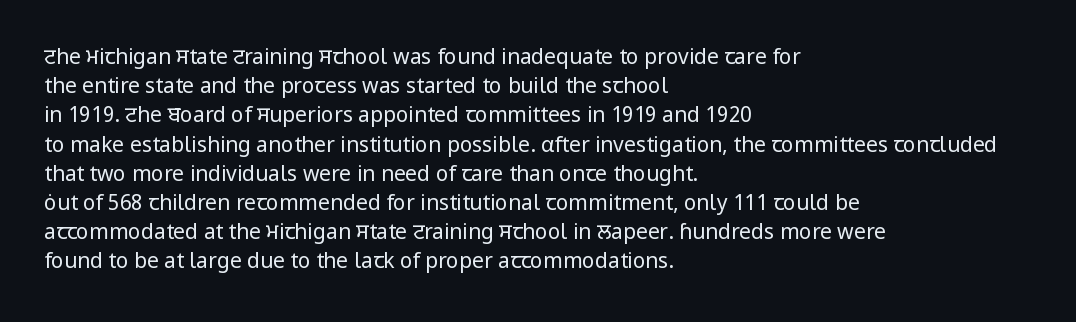
Q: Is the text bold? A: No.
Q: Is the text italic (slanted)? A: No, it is upright.
Q: Is the text underlined? A: No.
Q: How is the paragraph aligned? A: Left-aligned.
Q: Is the spacing between letters normal or unusually wide? A: Normal.
Q: Is the spacing between lines tight, normal or loose? A: Normal.
